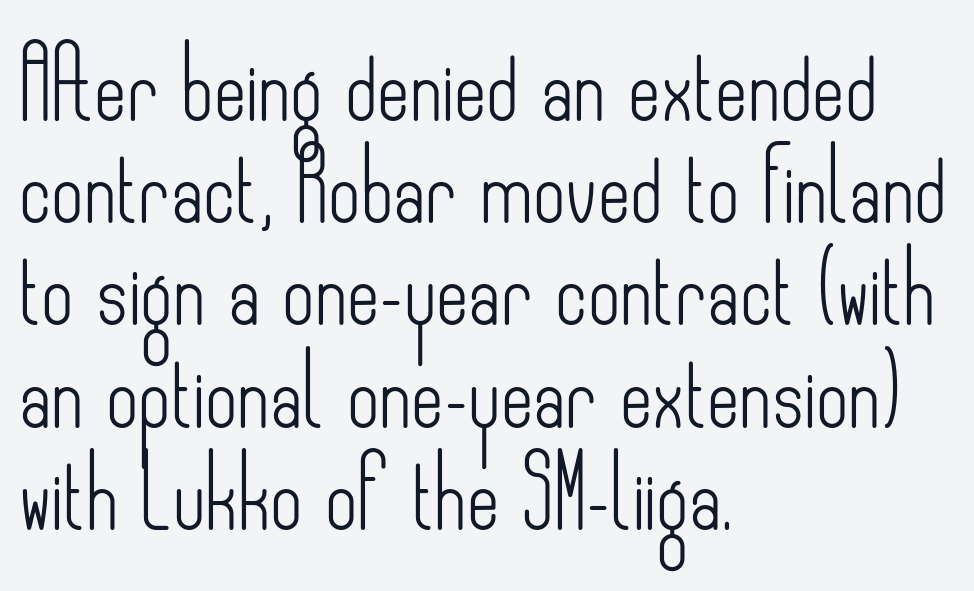
The specimen omits any rule beneath the text block's lines. No chunkiness to these letters — they're not bold. What's the leading like? Ordinary, nothing unusual. No extra tracking has been applied to these lines. The type family on display is of the sans-serif kind. You could not count columns in this text — the font is proportionally spaced.
